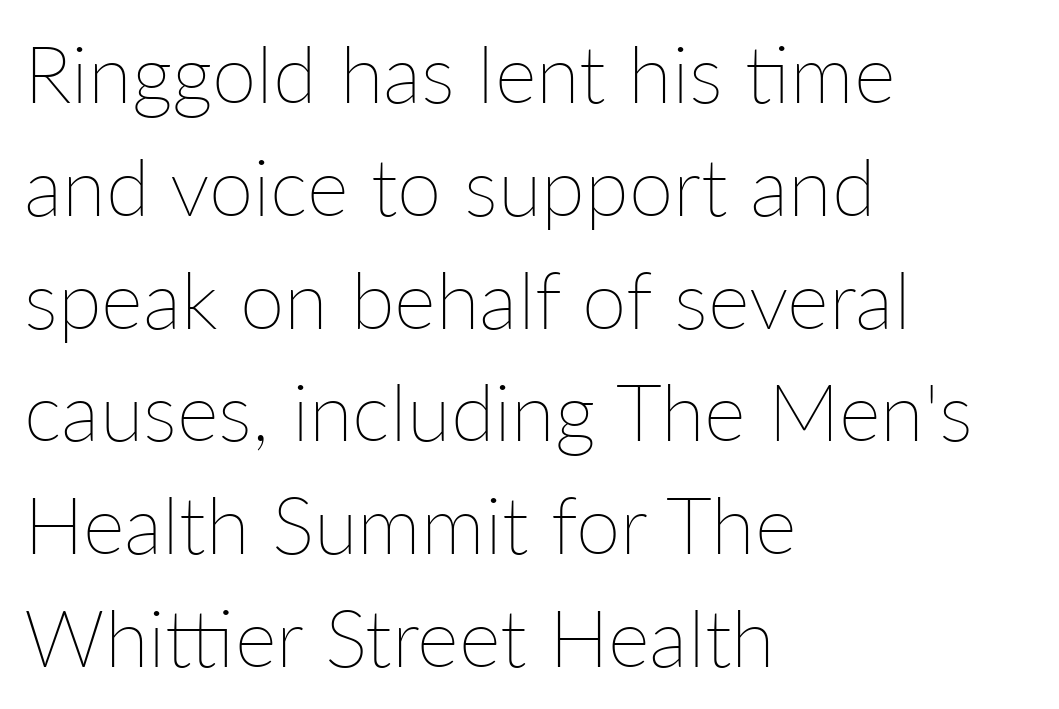
Characters remain perfectly vertical along every line. Beneath every word, the page is bare. Weight: regular or lighter. These lines are rendered in a variable-pitch font. Does extra space separate the letters? No, they use regular spacing.
